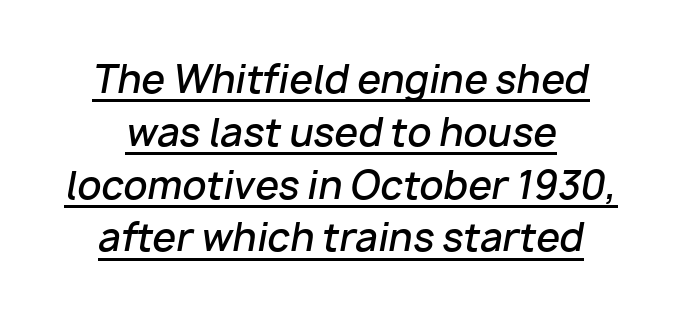
{"italic": "yes", "lean": "right", "slant_degrees": 10, "bold": "semi", "weight": "semibold", "width": "normal", "stroke_contrast": "low", "x_height": "medium", "monospaced": "no", "underline": "yes", "align": "center", "line_spacing": "normal", "line_spacing_ratio": 1.39, "letter_spacing": "normal", "letter_spacing_em": 0.0, "glyph_px": 38}
